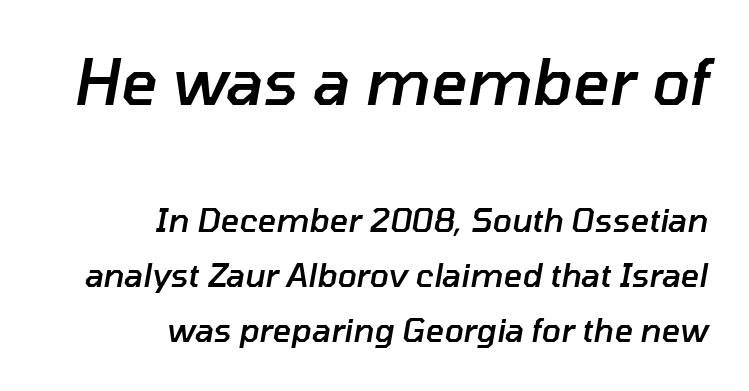
The foot of each line stays bare and open. Each letter keeps its own natural width here, so spacing adapts to shape. This sample uses an oblique cut, with every glyph tilted off the vertical. This sample uses plain, unmodified letter spacing. Line endings align vertically; line beginnings do not.
